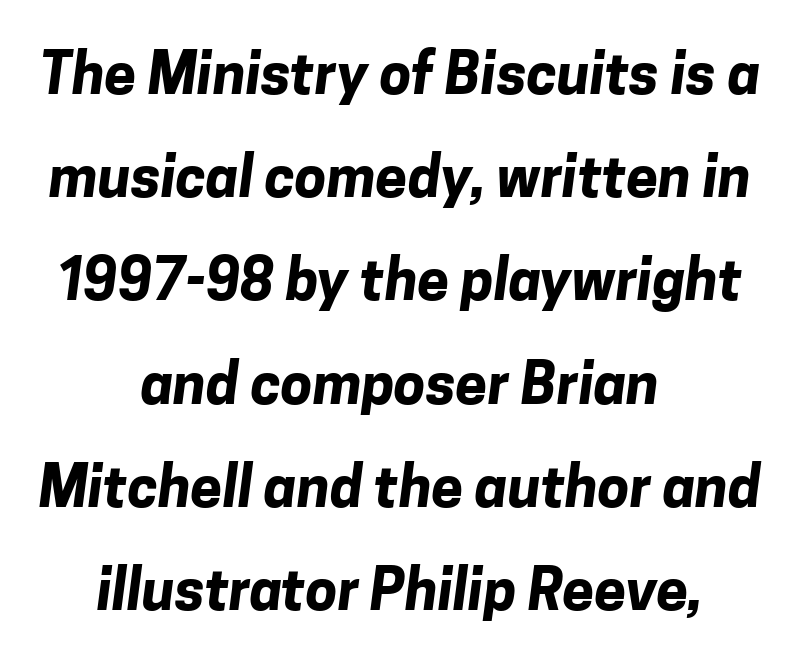
{"serif": "no", "bold": "yes", "weight": "bold", "width": "normal", "stroke_contrast": "low", "x_height": "medium", "monospaced": "no", "underline": "no", "align": "center", "line_spacing_ratio": 1.81, "letter_spacing": "normal", "letter_spacing_em": 0.0, "glyph_px": 57}
